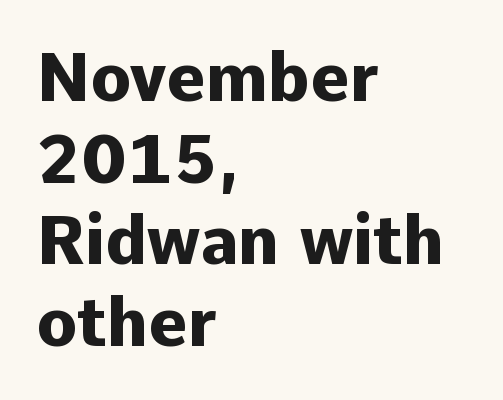
Q: Is the text bold? A: Yes.
Q: Is the text italic (slanted)? A: No, it is upright.
Q: Is the typeface a serif or a sans-serif typeface? A: Sans-serif.
Q: Is the text underlined? A: No.
Q: How is the paragraph aligned? A: Left-aligned.
Q: Is the spacing between letters normal or unusually wide? A: Normal.
Q: Width (condensed, normal, or wide)? A: Normal.
Q: Stroke contrast? A: Low.
Q: x-height? A: Medium.
Q: Monospaced? A: No.
